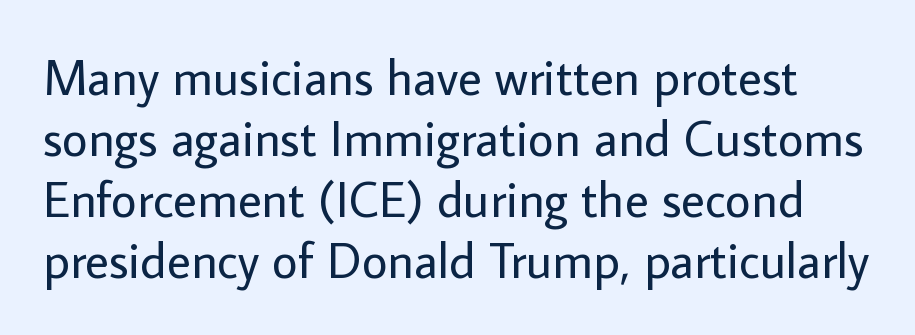
Q: Is the text bold? A: No.
Q: Is the text italic (slanted)? A: No, it is upright.
Q: Is the typeface a serif or a sans-serif typeface? A: Sans-serif.
Q: Is the text underlined? A: No.
Q: Is the spacing between letters normal or unusually wide? A: Normal.
Q: Width (condensed, normal, or wide)? A: Normal.
Q: Stroke contrast? A: Low.
Q: x-height? A: Medium.
Q: Monospaced? A: No.
